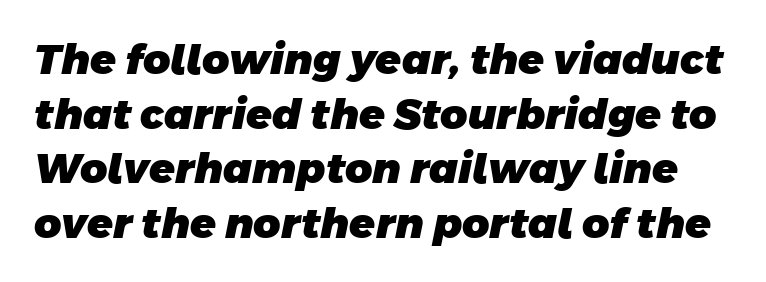
The image shows 42 px heavy sans-serif type; set normal line spacing (1.3x), normal letter spacing, not underlined; low stroke contrast and a large x-height.
